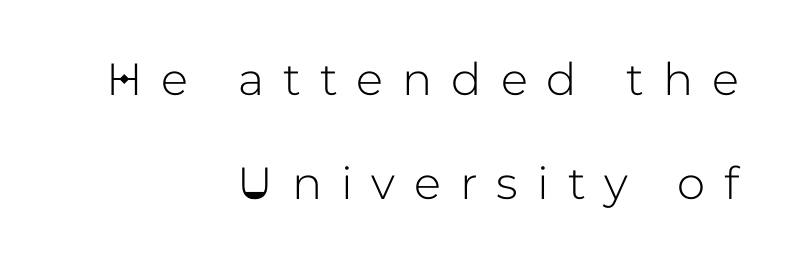
Honestly, the letter spacing is so wide it's the main thing you notice. The lettering holds an erect, upright posture throughout. The zone under the glyphs is completely vacant. Reading down the column, the eye jumps a long way to each next line.
